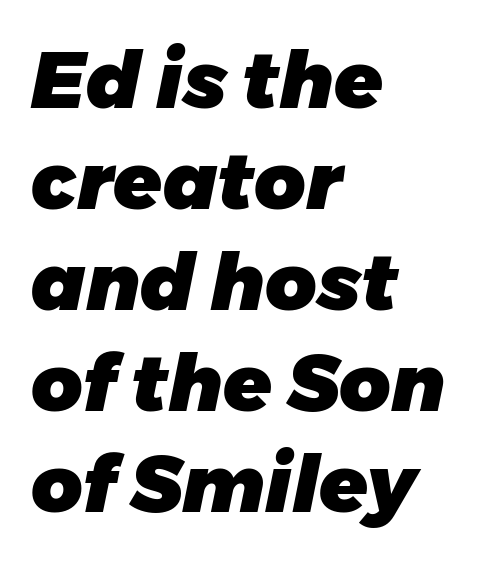
{"italic": "yes", "lean": "right", "slant_degrees": 11, "bold": "yes", "weight": "heavy", "width": "normal", "stroke_contrast": "low", "x_height": "medium", "monospaced": "no", "underline": "no", "align": "left", "line_spacing": "normal", "line_spacing_ratio": 1.28, "letter_spacing": "normal", "letter_spacing_em": 0.0, "glyph_px": 79}
